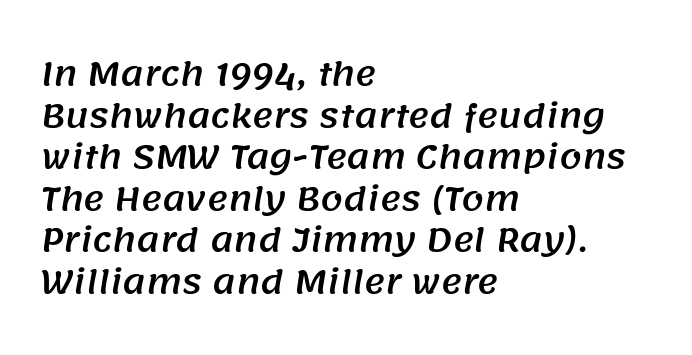
{"serif": "no", "width": "normal", "stroke_contrast": "medium", "x_height": "large", "monospaced": "no", "underline": "no", "align": "left", "line_spacing": "normal", "line_spacing_ratio": 1.3, "letter_spacing": "normal", "letter_spacing_em": 0.0, "glyph_px": 32}
